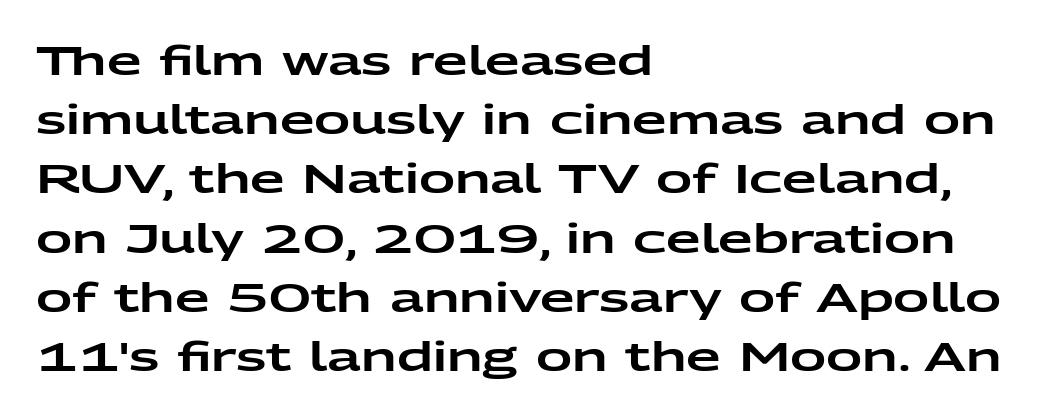
Q: Is the text italic (slanted)? A: No, it is upright.
Q: Is the typeface a serif or a sans-serif typeface? A: Sans-serif.
Q: Is the text underlined? A: No.
Q: How is the paragraph aligned? A: Left-aligned.
Q: Is the spacing between letters normal or unusually wide? A: Normal.
Q: Is the spacing between lines tight, normal or loose? A: Normal.
Q: Width (condensed, normal, or wide)? A: Wide.
Q: Stroke contrast? A: Low.
Q: x-height? A: Medium.
Q: Monospaced? A: No.
